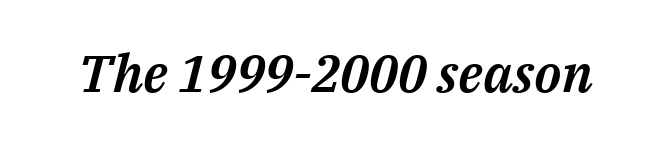
The image shows 52 px text type, italic (leaning right); set normal letter spacing, not underlined; medium stroke contrast and a medium x-height.
